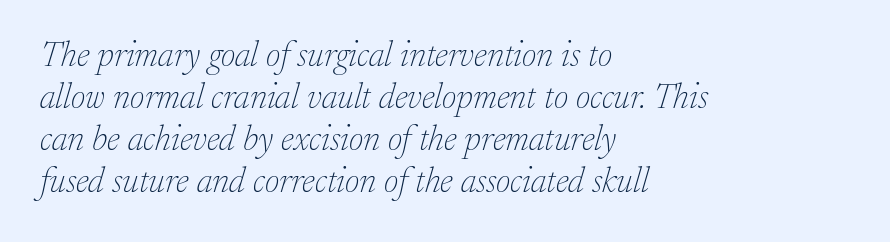
The paragraph has a hard left edge and a soft right edge. Looks like regular typesetting: each glyph gets only the width it needs. An italicized treatment has been applied to the whole sample. Letters rest on an invisible, unmarked baseline.
